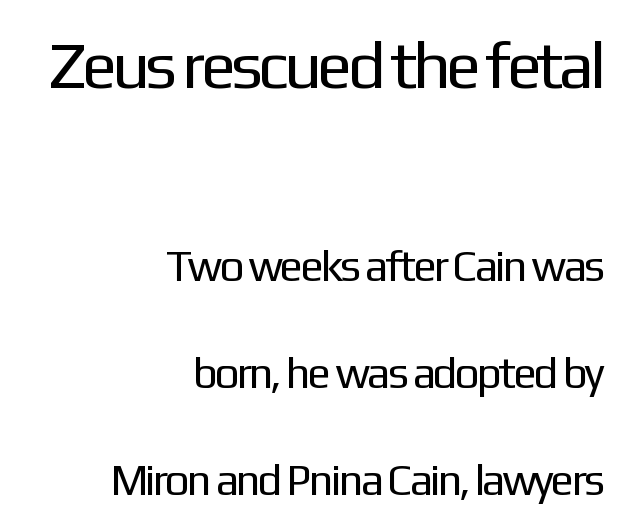
Q: Is the text bold? A: No.
Q: Is the text italic (slanted)? A: No, it is upright.
Q: Is the typeface a serif or a sans-serif typeface? A: Sans-serif.
Q: Is the text underlined? A: No.
Q: How is the paragraph aligned? A: Right-aligned.
Q: Is the spacing between letters normal or unusually wide? A: Normal.
Q: Is the spacing between lines tight, normal or loose? A: Loose.
Q: Which block of text is set in a larger size, the first (top) or the second (bottom)? A: The first (top) one.
Q: Width (condensed, normal, or wide)? A: Normal.
Q: Stroke contrast? A: Low.
Q: x-height? A: Medium.
Q: Monospaced? A: No.
